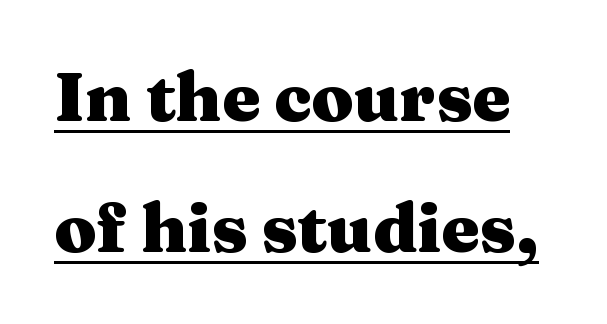
Q: Is the text bold? A: Yes.
Q: Is the text italic (slanted)? A: No, it is upright.
Q: Is the typeface a serif or a sans-serif typeface? A: Serif.
Q: Is the text underlined? A: Yes.
Q: Is the spacing between letters normal or unusually wide? A: Normal.
Q: Is the spacing between lines tight, normal or loose? A: Loose.
Q: Width (condensed, normal, or wide)? A: Wide.
Q: Stroke contrast? A: Medium.
Q: x-height? A: Medium.
Q: Monospaced? A: No.
